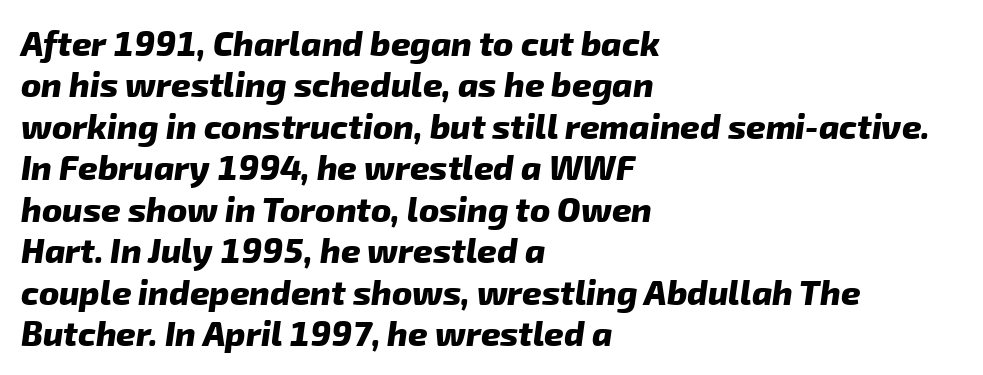
Q: Is the text bold? A: Yes.
Q: Is the typeface a serif or a sans-serif typeface? A: Sans-serif.
Q: Is the text underlined? A: No.
Q: How is the paragraph aligned? A: Left-aligned.
Q: Is the spacing between letters normal or unusually wide? A: Normal.
Q: Width (condensed, normal, or wide)? A: Normal.
Q: Stroke contrast? A: Low.
Q: x-height? A: Medium.
Q: Monospaced? A: No.
